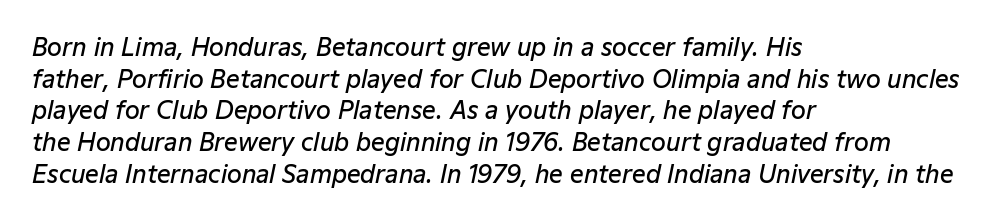
The font is running at a semibold setting, under full bold. The area under the type is left untouched. The tracking reads as untouched default to a designer's eye. If you drew a line through each stem, it would be angled. Vertical spacing — default. The lines in this sample share a left origin and differ only in where they stop.
